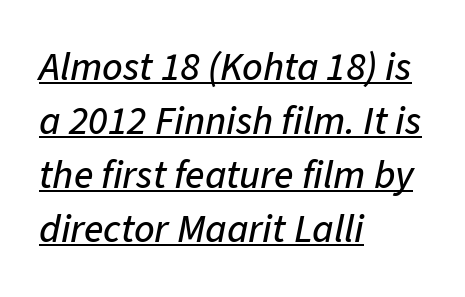
{"italic": "yes", "lean": "right", "slant_degrees": 11, "width": "normal", "stroke_contrast": "low", "x_height": "medium", "monospaced": "no", "underline": "yes", "align": "left", "line_spacing": "normal", "line_spacing_ratio": 1.35, "letter_spacing": "normal", "letter_spacing_em": 0.0, "glyph_px": 40}
